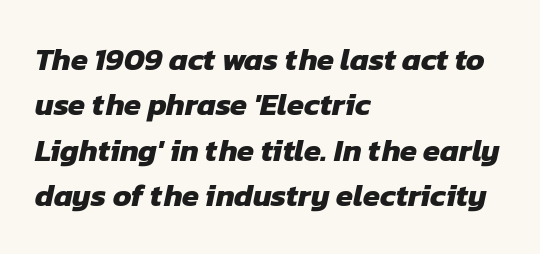
{"serif": "no", "bold": "yes", "weight": "heavy", "width": "normal", "stroke_contrast": "low", "x_height": "medium", "monospaced": "no", "underline": "no", "align": "left", "line_spacing": "normal", "line_spacing_ratio": 1.46, "letter_spacing": "normal", "letter_spacing_em": 0.0, "glyph_px": 31}
